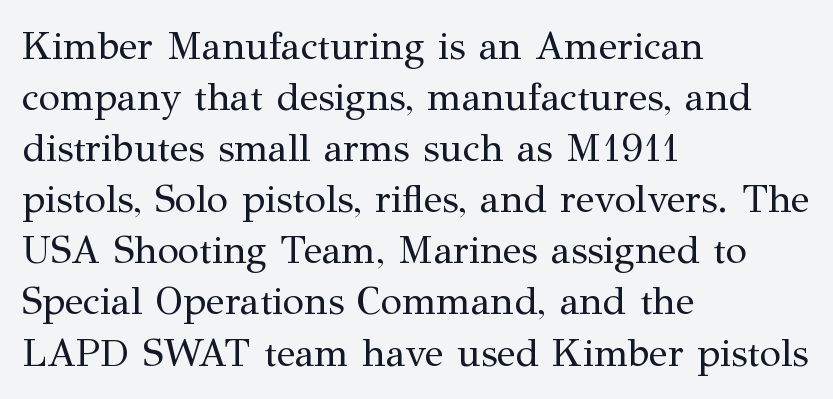
{"serif": "yes", "italic": "no", "bold": "no", "weight": "regular", "width": "normal", "stroke_contrast": "medium", "x_height": "medium", "monospaced": "no", "underline": "no", "align": "left", "line_spacing": "normal", "line_spacing_ratio": 1.31, "letter_spacing": "normal", "letter_spacing_em": 0.0, "glyph_px": 39}
